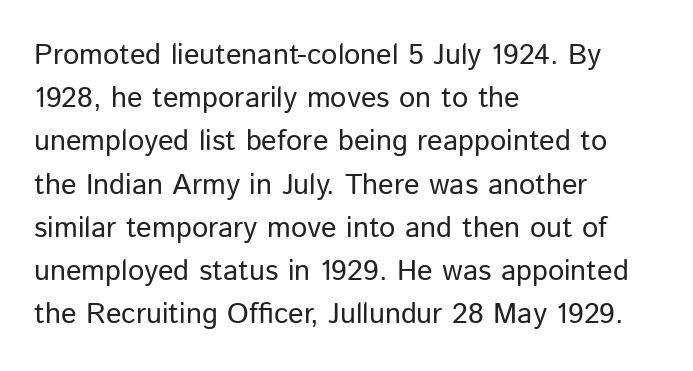
{"serif": "no", "italic": "no", "bold": "no", "weight": "regular", "width": "normal", "stroke_contrast": "low", "x_height": "medium", "monospaced": "no", "underline": "no", "align": "left", "line_spacing": "normal", "line_spacing_ratio": 1.49, "letter_spacing": "normal", "letter_spacing_em": 0.0, "glyph_px": 29}
